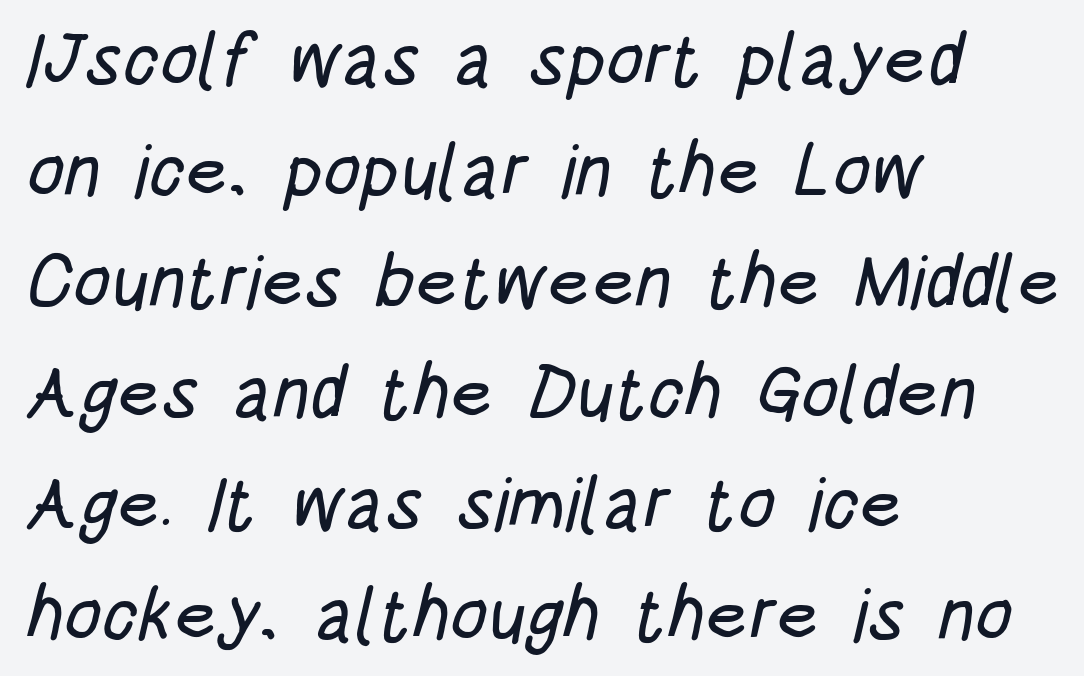
The image shows 74 px condensed sans-serif type; set left-aligned, normal line spacing (1.5x), normal letter spacing, not underlined; low stroke contrast and a large x-height.
